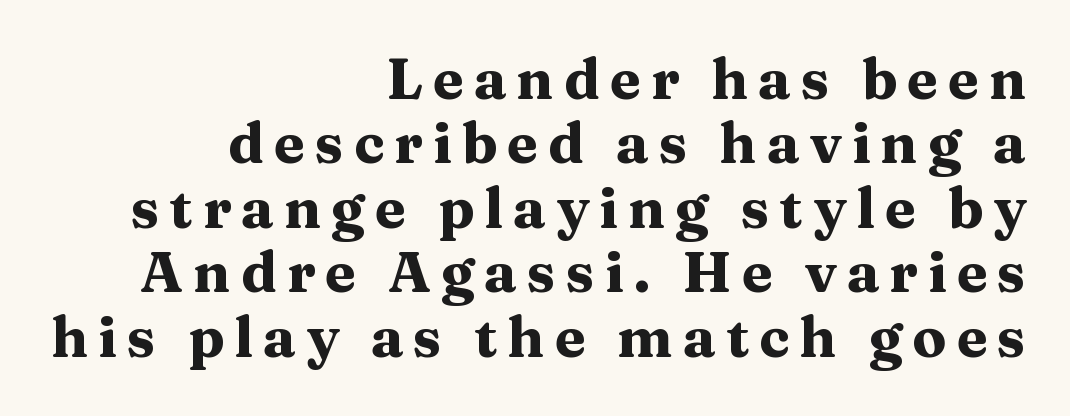
Q: Is the text bold? A: Yes.
Q: Is the text italic (slanted)? A: No, it is upright.
Q: Is the typeface a serif or a sans-serif typeface? A: Serif.
Q: Is the text underlined? A: No.
Q: How is the paragraph aligned? A: Right-aligned.
Q: Is the spacing between lines tight, normal or loose? A: Tight.
Q: Width (condensed, normal, or wide)? A: Wide.
Q: Stroke contrast? A: Medium.
Q: x-height? A: Medium.
Q: Monospaced? A: No.
